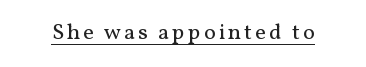
The image shows 22 px text type, upright; set underlined.
